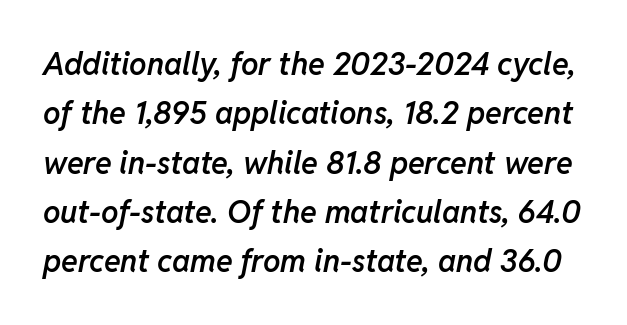
The image shows 31 px semibold type, italic (leaning right); set normal line spacing (1.59x), normal letter spacing, not underlined; low stroke contrast and a medium x-height.
